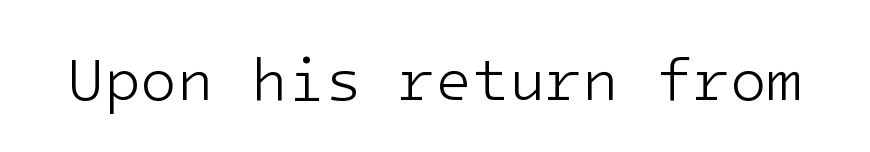
Stroke mass is kept to a normal reading level or below. The type sits square on the baseline with zero lean. Stroke terminals: plain, sans-serif. Tracking value appears to be zero — textbook default spacing. Type without underlining.
